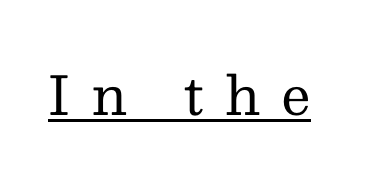
Letterform terminals end in serifs throughout the passage. The lettering holds an erect, upright posture throughout. In terms of letterspacing, this is a distinctly airy, spread setting. The typesetting does not lean heavy: it is not bold. Looks like someone drew a line under every word here. Here the designer chose a conventional face with non-uniform glyph widths.
